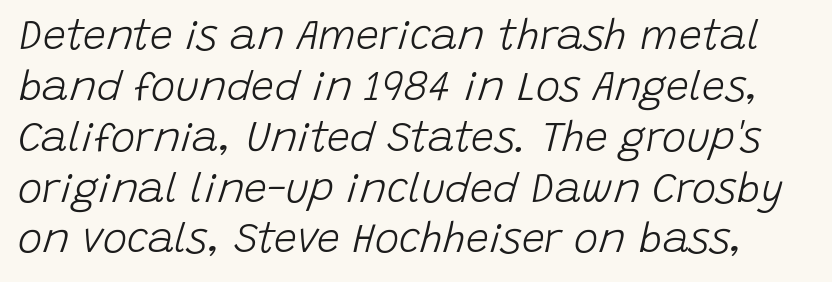
Q: Is the text bold? A: No.
Q: Is the text italic (slanted)? A: Yes, it leans right by about 15 degrees.
Q: Is the text underlined? A: No.
Q: Is the spacing between letters normal or unusually wide? A: Normal.
Q: Width (condensed, normal, or wide)? A: Normal.
Q: Stroke contrast? A: Low.
Q: x-height? A: Large.
Q: Monospaced? A: No.
